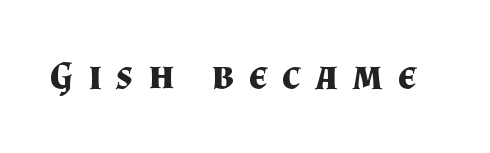
The image shows 40 px bold serif type, upright; set unusually wide letter spacing (+0.37 em), not underlined; medium stroke contrast and a small x-height.
